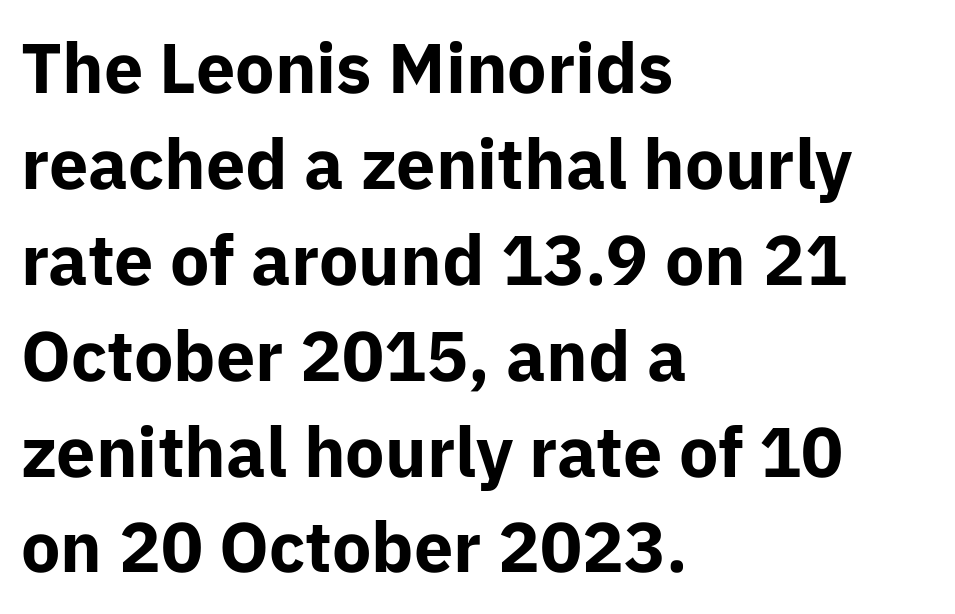
The image shows 70 px bold sans-serif type, upright; set left-aligned, normal line spacing (1.37x), normal letter spacing, not underlined; low stroke contrast and a medium x-height.
